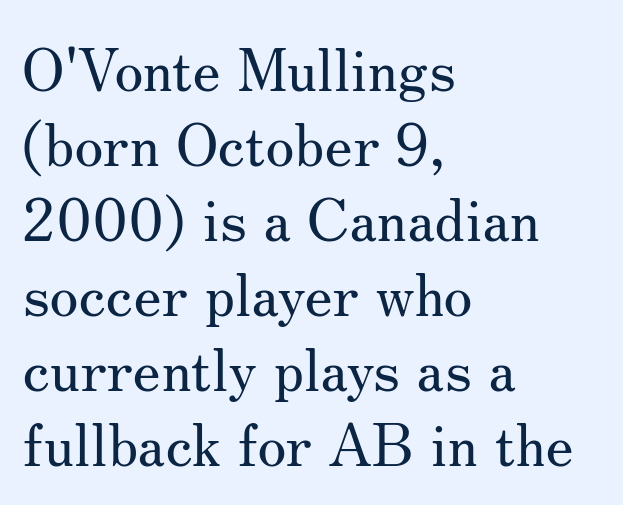
{"serif": "yes", "italic": "no", "bold": "no", "weight": "regular", "width": "normal", "stroke_contrast": "medium", "x_height": "small", "monospaced": "no", "underline": "no", "align": "left", "line_spacing": "normal", "line_spacing_ratio": 1.27, "letter_spacing": "normal", "letter_spacing_em": 0.0, "glyph_px": 59}
